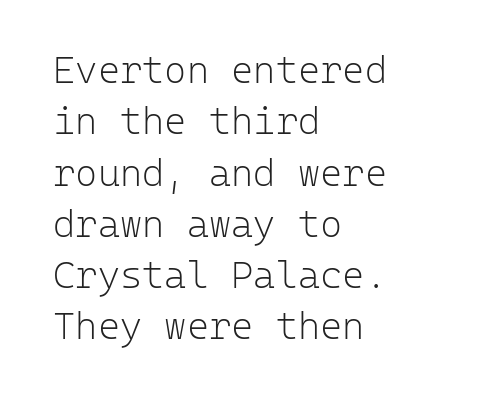
Q: Is the text bold? A: No.
Q: Is the text italic (slanted)? A: No, it is upright.
Q: Is the typeface a serif or a sans-serif typeface? A: Sans-serif.
Q: Is the text underlined? A: No.
Q: How is the paragraph aligned? A: Left-aligned.
Q: Is the spacing between letters normal or unusually wide? A: Normal.
Q: Is the spacing between lines tight, normal or loose? A: Normal.
Q: Width (condensed, normal, or wide)? A: Normal.
Q: Stroke contrast? A: Low.
Q: x-height? A: Medium.
Q: Monospaced? A: Yes.
